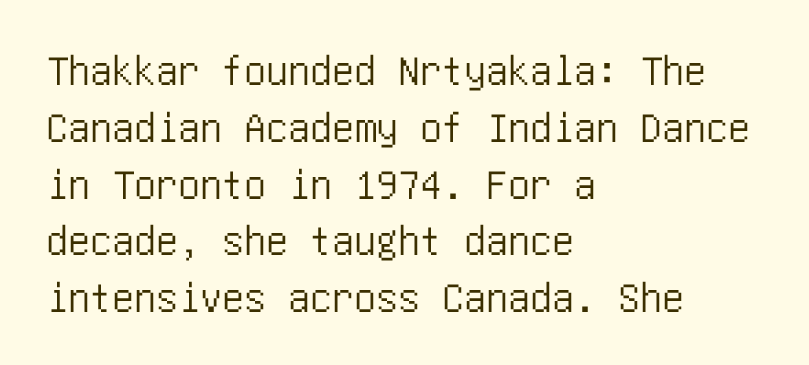
The image shows 44 px condensed sans-serif type, upright; set left-aligned, normal line spacing (1.29x), normal letter spacing, not underlined; low stroke contrast and a large x-height.
